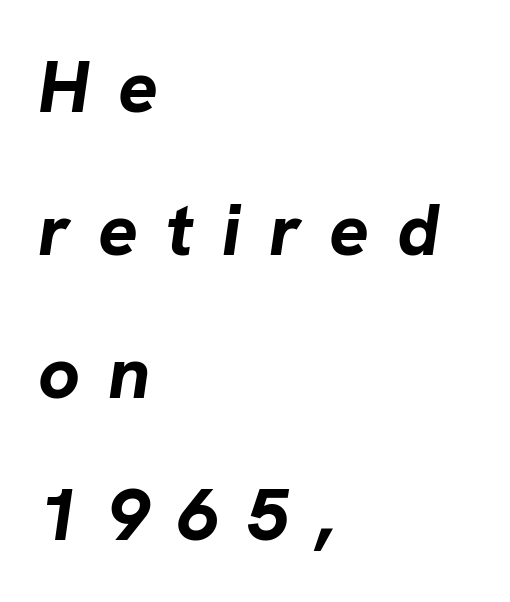
The image shows 74 px bold type, italic (leaning right); set left-aligned, loose line spacing (1.93x), unusually wide letter spacing (+0.38 em), not underlined; low stroke contrast and a medium x-height.
